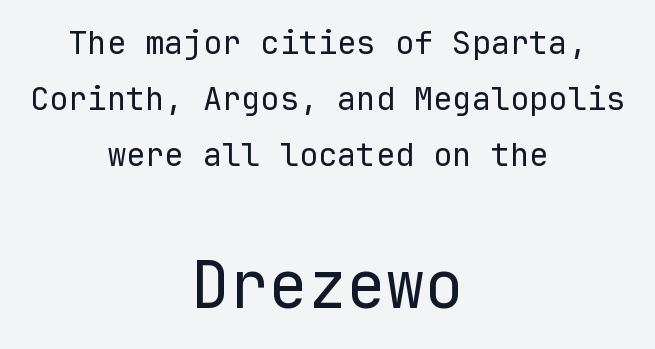
The image shows 65 px regular-weight sans-serif type, upright, monospaced; set centered, line spacing 1.75x, normal letter spacing, not underlined; the second (bottom) block is 2.03x larger; low stroke contrast and a medium x-height.
